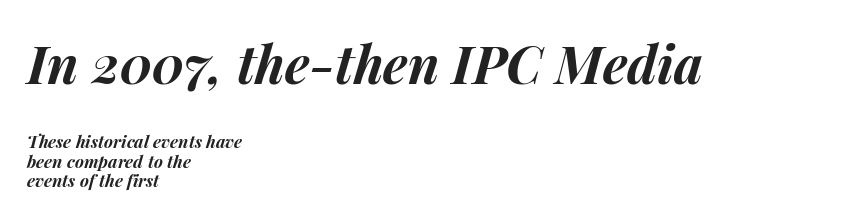
{"italic": "yes", "lean": "right", "slant_degrees": 15, "bold": "yes", "weight": "bold", "width": "normal", "stroke_contrast": "medium", "x_height": "medium", "monospaced": "no", "underline": "no", "align": "left", "line_spacing_ratio": 1.16, "letter_spacing": "normal", "letter_spacing_em": 0.0, "larger_block": "first", "size_ratio": 3.06, "glyph_px": 52}
